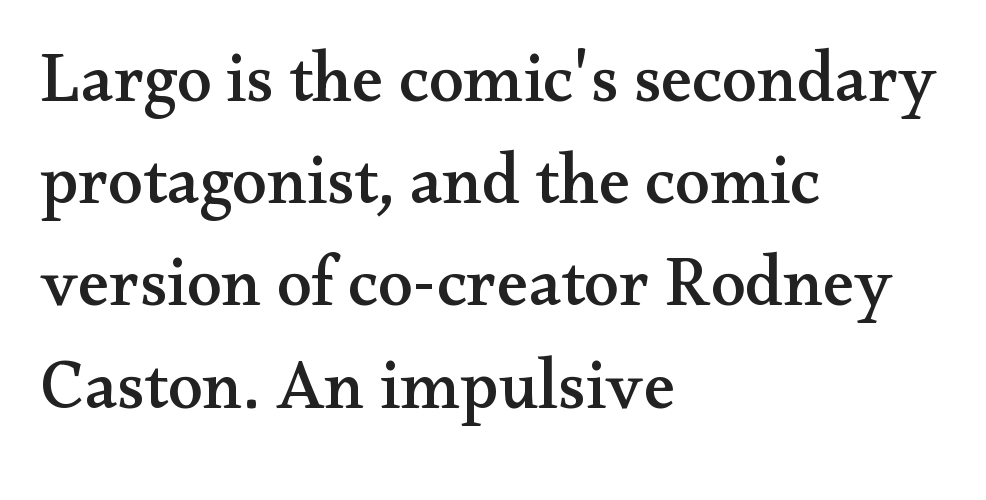
How would I describe the line gaps? Plain and ordinary. Line beginnings align vertically; line endings do not. Standard letterfit; no display-style spreading of the glyphs. The typography opts for an upright posture over an oblique one.
